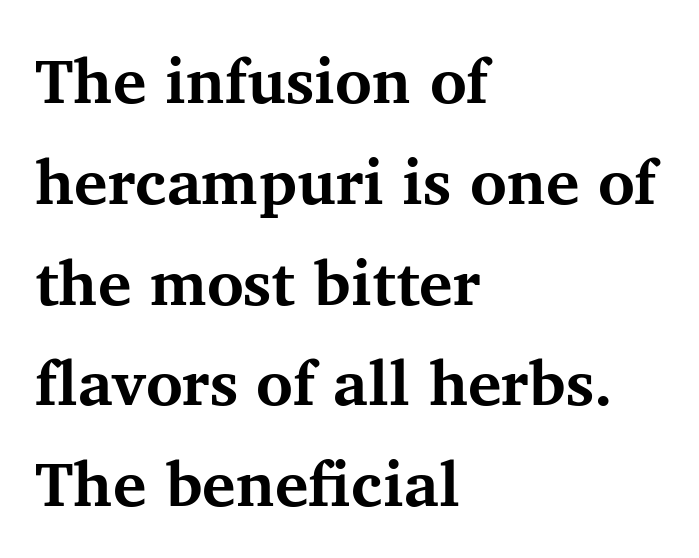
{"serif": "yes", "italic": "no", "bold": "yes", "weight": "bold", "width": "normal", "stroke_contrast": "medium", "x_height": "medium", "monospaced": "no", "underline": "no", "align": "left", "line_spacing": "normal", "line_spacing_ratio": 1.6, "letter_spacing": "normal", "letter_spacing_em": 0.0, "glyph_px": 63}
